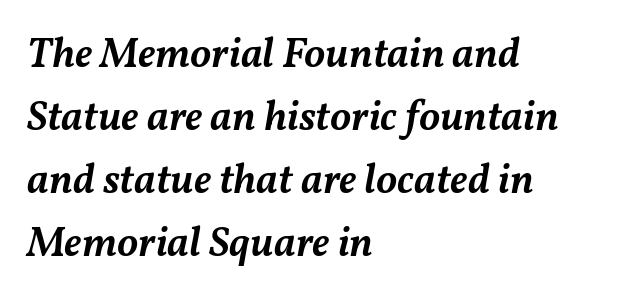
The image shows 42 px semibold type, italic (leaning right); set left-aligned, normal line spacing (1.5x), normal letter spacing, not underlined; medium stroke contrast and a medium x-height.
